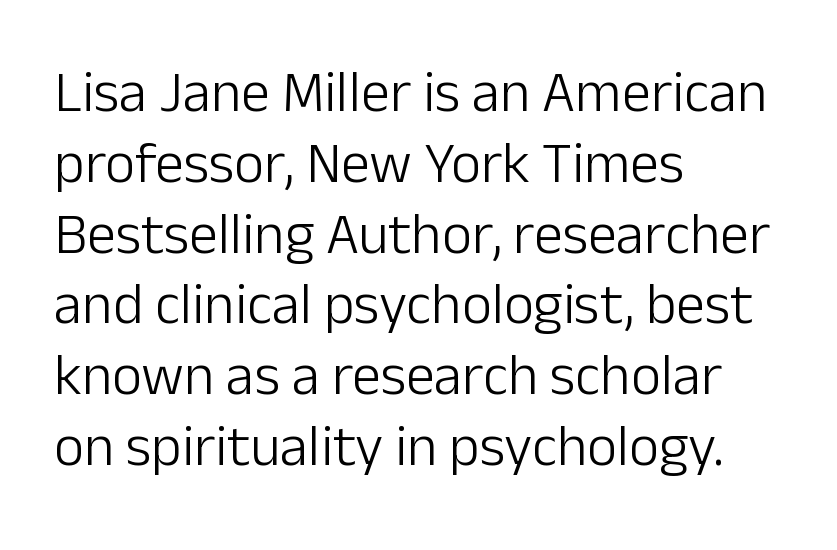
This rendering employs a face without finishing strokes, i.e., a sans-serif. Only glyphs here, with clear space below each row. Reading down the block, your eye returns to a fixed left position each line. Here the glyphs are tracked normally, forming tight word shapes. Nothing heavy about these letters — not bold at all.
